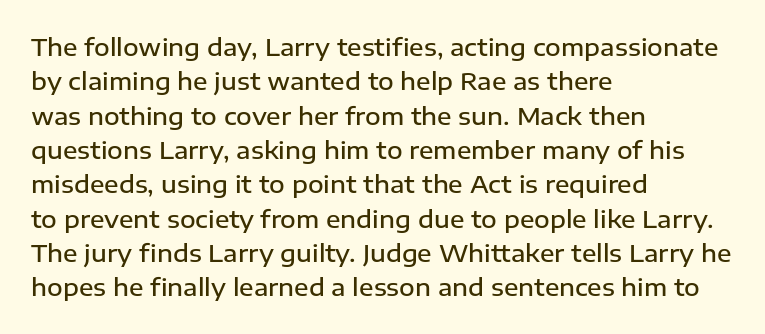
{"italic": "no", "bold": "semi", "underline": "no", "align": "left", "line_spacing": "normal", "line_spacing_ratio": 1.43, "letter_spacing": "normal", "letter_spacing_em": 0.0, "glyph_px": 24}
